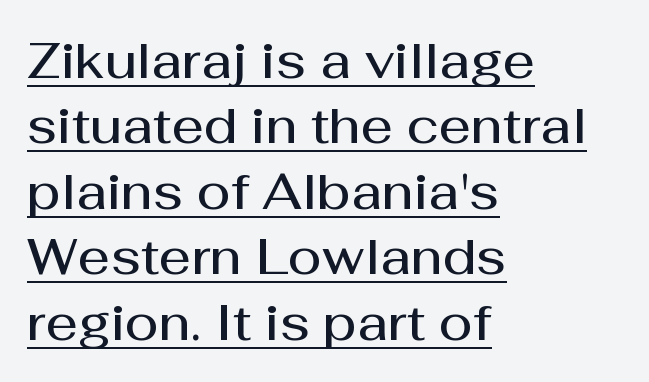
The image shows 50 px semibold sans-serif type, upright; set left-aligned, normal line spacing (1.31x), normal letter spacing, underlined; medium stroke contrast and a medium x-height.
